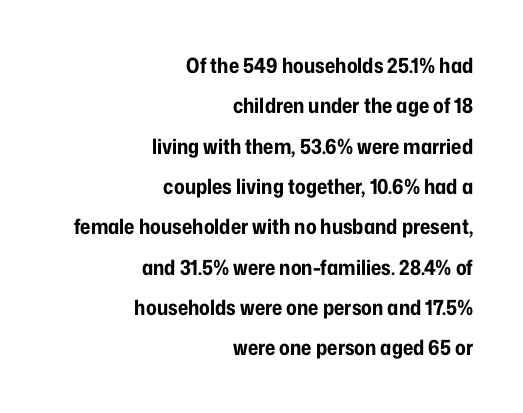
Q: Is the text bold? A: Yes.
Q: Is the text italic (slanted)? A: No, it is upright.
Q: Is the text underlined? A: No.
Q: How is the paragraph aligned? A: Right-aligned.
Q: Is the spacing between letters normal or unusually wide? A: Normal.
Q: Is the spacing between lines tight, normal or loose? A: Loose.
